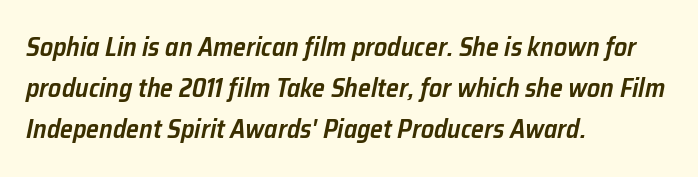
{"italic": "yes", "lean": "right", "slant_degrees": 12, "bold": "semi", "underline": "no", "align": "left", "line_spacing": "normal", "line_spacing_ratio": 1.58, "letter_spacing": "normal", "letter_spacing_em": 0.0, "glyph_px": 26}
